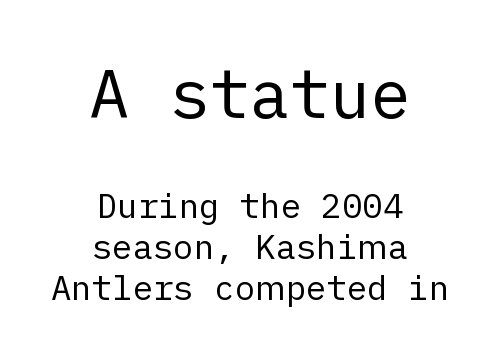
The strokes are not fattened; the text isn't bold. Is the block centered? Yes — each line is placed symmetrically about the middle. Nobody drew a line under any word here. The glyphs in this specimen are sans serif. It's the straight-up-and-down kind of type. Nothing unusual about the tracking: characters are spaced as the font intends.
